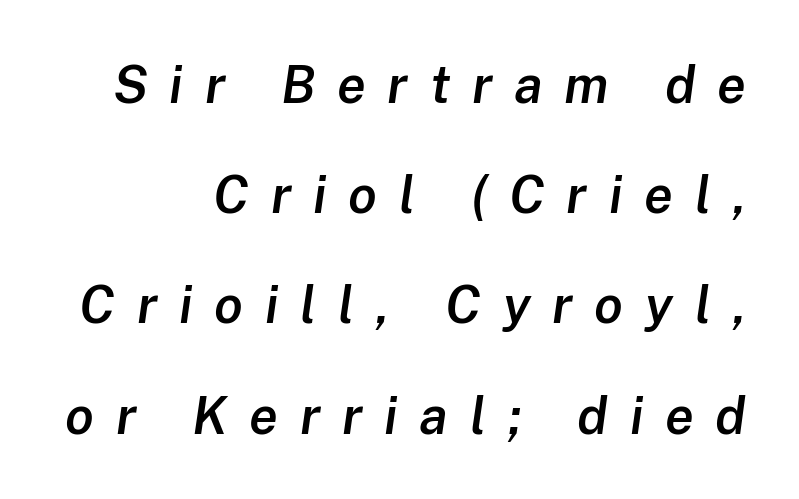
{"italic": "yes", "lean": "right", "slant_degrees": 8, "bold": "semi", "weight": "semibold", "width": "normal", "stroke_contrast": "low", "x_height": "medium", "monospaced": "no", "underline": "no", "align": "right", "line_spacing": "loose", "line_spacing_ratio": 2.12, "letter_spacing": "wide", "letter_spacing_em": 0.42, "glyph_px": 52}
